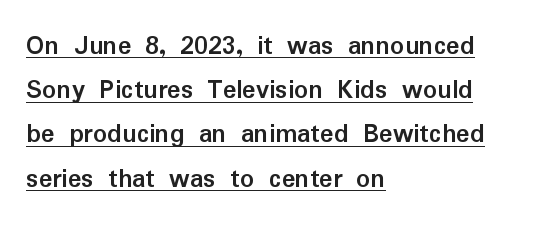
The image shows 28 px semibold sans-serif type, upright; set left-aligned, normal line spacing (1.58x), normal letter spacing, underlined; low stroke contrast and a medium x-height.
